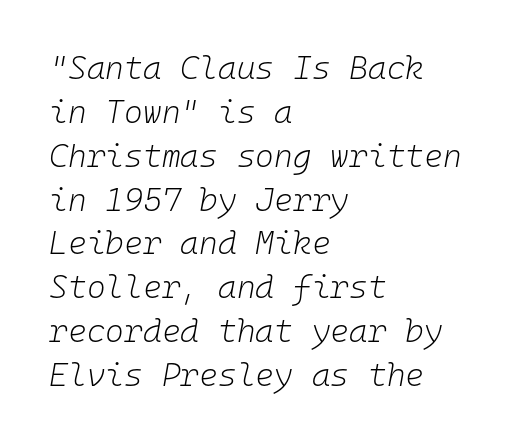
There is no visible air inserted between adjacent glyphs. A typesetter would mark this as italic. The passage shown is not bold in any degree. Here the designer chose a console-style face with uniform glyph widths. Is the block centered? No — it sits flush against the left margin. Bare-footed words on every line.
